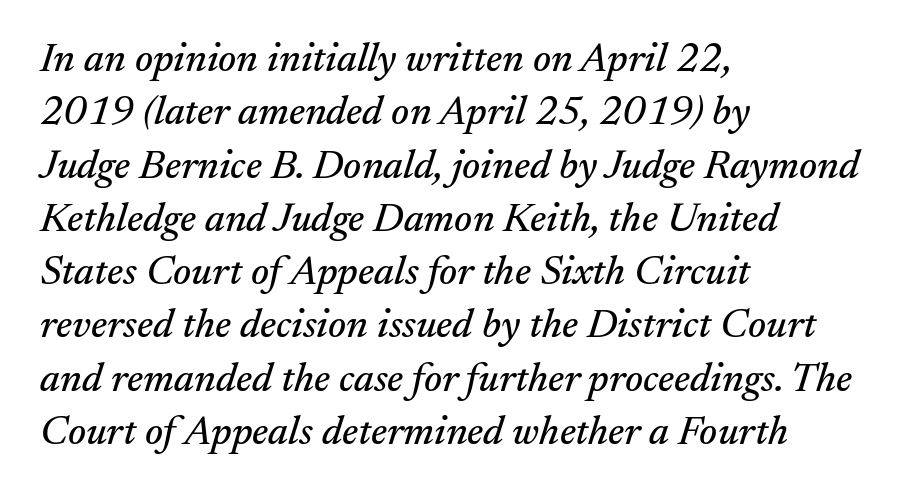
Each letter keeps its own natural width here, so spacing adapts to shape. This block has exactly the height ordinary leading produces. Check the space under the baseline: it is left empty. Observe the ordinary spacing: letters are neighbours, not strangers.
